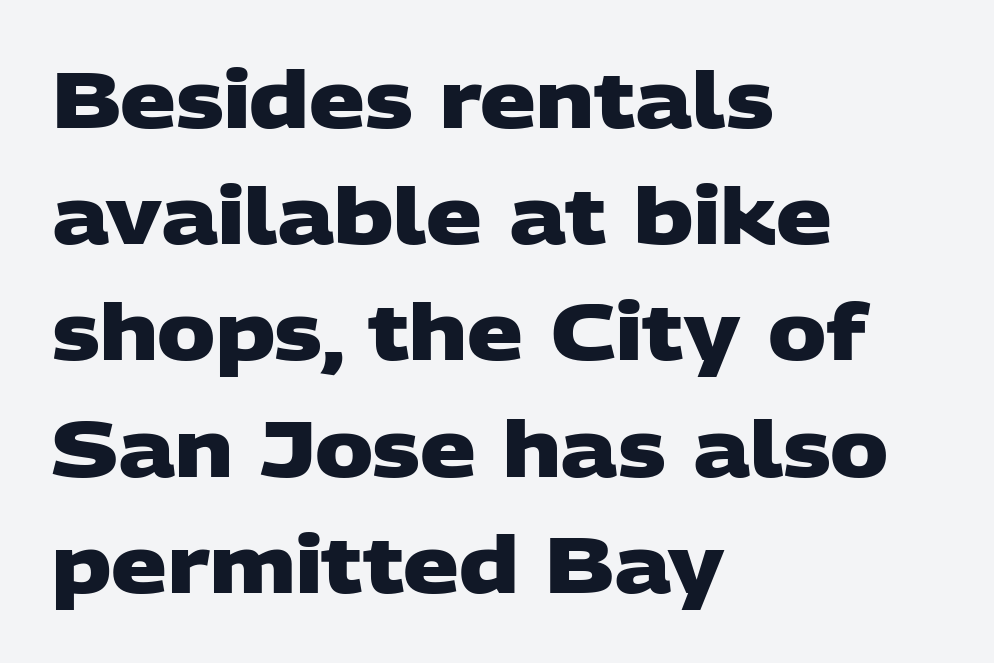
Q: Is the text bold? A: Yes.
Q: Is the typeface a serif or a sans-serif typeface? A: Sans-serif.
Q: Is the text underlined? A: No.
Q: How is the paragraph aligned? A: Left-aligned.
Q: Is the spacing between letters normal or unusually wide? A: Normal.
Q: Is the spacing between lines tight, normal or loose? A: Normal.
Q: Width (condensed, normal, or wide)? A: Wide.
Q: Stroke contrast? A: Low.
Q: x-height? A: Large.
Q: Monospaced? A: No.
